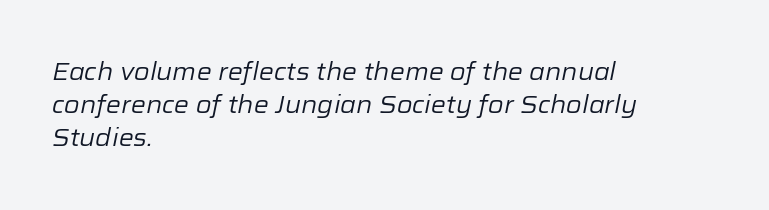
Q: Is the text bold? A: No.
Q: Is the text italic (slanted)? A: Yes, it leans right by about 12 degrees.
Q: Is the text underlined? A: No.
Q: How is the paragraph aligned? A: Left-aligned.
Q: Is the spacing between letters normal or unusually wide? A: Normal.
Q: Is the spacing between lines tight, normal or loose? A: Normal.
